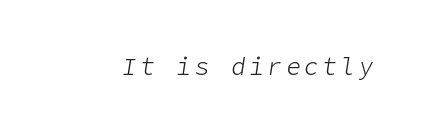
{"italic": "yes", "lean": "right", "slant_degrees": 9, "bold": "no", "underline": "no", "glyph_px": 24}
